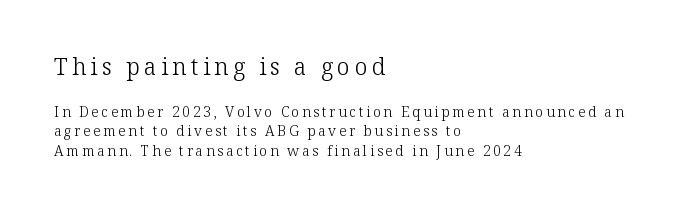
The image shows 23 px text type, upright; set left-aligned, normal line spacing (1.38x), not underlined; the first (top) block is 1.64x larger.
